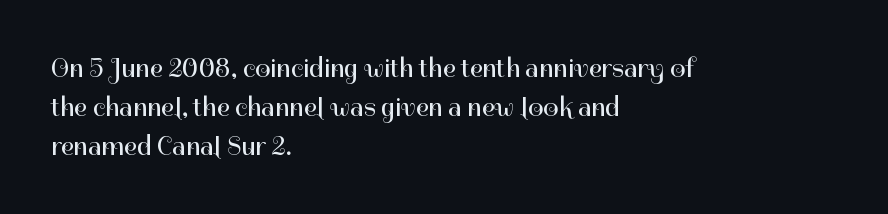
Nothing heavy about these letters — not bold at all. The block of text has a typical density, with ordinary space between rows. Posture: straight, roman, zero tilt. Quick note: underline off. The letterforms sit shoulder to shoulder at normal distance.
